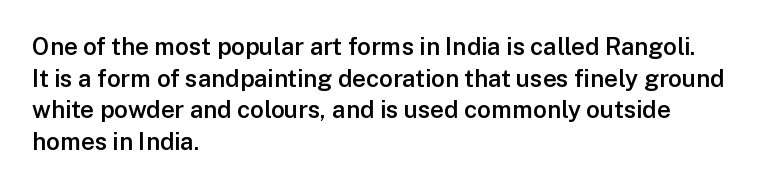
The image shows 24 px text type, upright; set left-aligned, normal line spacing (1.32x), normal letter spacing, not underlined.
